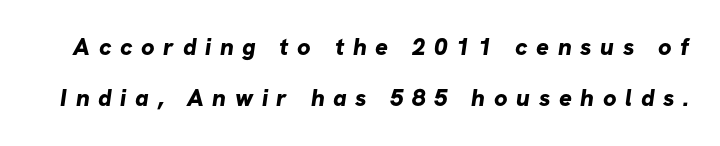
Q: Is the text bold? A: Yes.
Q: Is the text underlined? A: No.
Q: Is the spacing between letters normal or unusually wide? A: Unusually wide.
Q: Is the spacing between lines tight, normal or loose? A: Loose.
